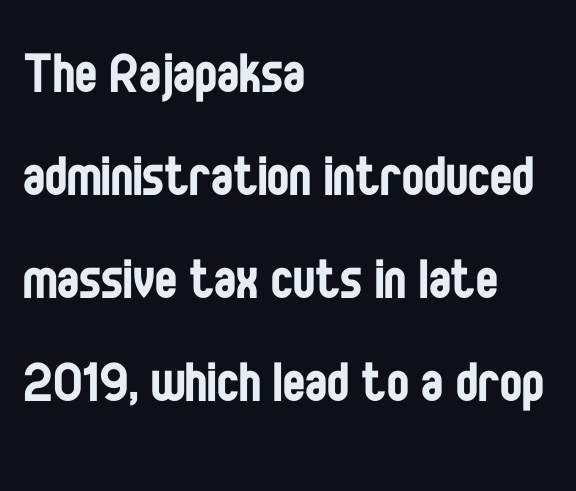
A typesetter would call this zero additional tracking. Do the letters lean? They stand straight. The letters advance in unequal steps, a hallmark of proportional type. These glyphs show unthickened strokes, regular width or finer. Beneath every word, the page is bare.
